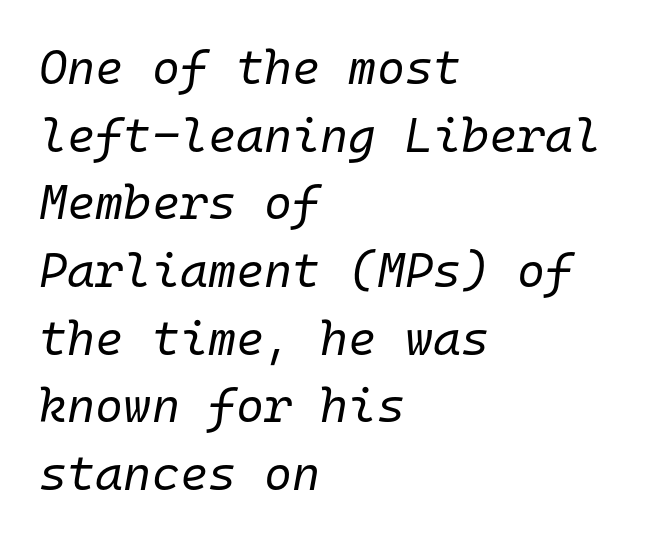
{"italic": "yes", "lean": "right", "slant_degrees": 10, "bold": "no", "weight": "regular", "width": "normal", "stroke_contrast": "low", "x_height": "medium", "monospaced": "yes", "underline": "no", "align": "left", "line_spacing": "normal", "line_spacing_ratio": 1.41, "letter_spacing": "normal", "letter_spacing_em": 0.0, "glyph_px": 48}
